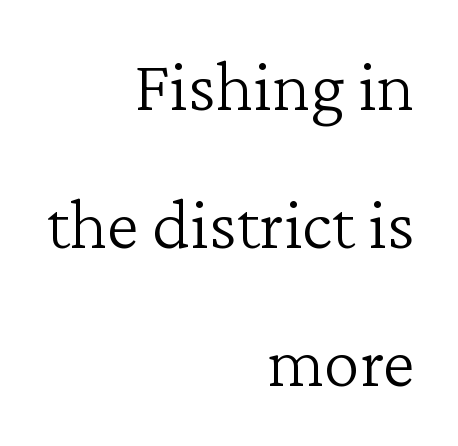
Q: Is the text bold? A: No.
Q: Is the text italic (slanted)? A: No, it is upright.
Q: Is the typeface a serif or a sans-serif typeface? A: Serif.
Q: Is the text underlined? A: No.
Q: How is the paragraph aligned? A: Right-aligned.
Q: Is the spacing between letters normal or unusually wide? A: Normal.
Q: Width (condensed, normal, or wide)? A: Normal.
Q: Stroke contrast? A: Low.
Q: x-height? A: Medium.
Q: Monospaced? A: No.
